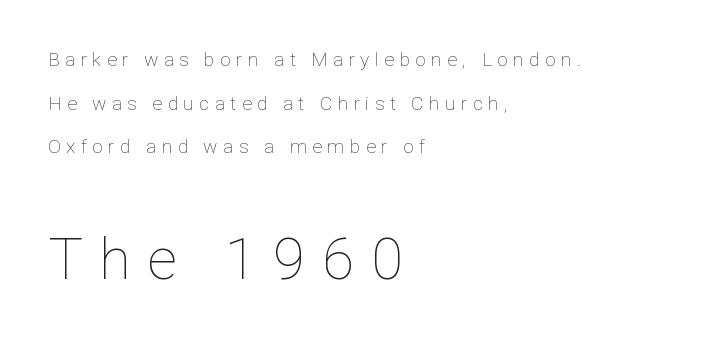
Every row of glyphs begins at an identical x-position on the left. Between one letter and the next there's a generous, obvious gap. The block of text is sparse from top to bottom, with ample space between rows. Ordinary non-slanted type is in use. Size contrast runs from small at the top to large at the bottom. A typesetter would call this proportional, since set widths differ per character.
